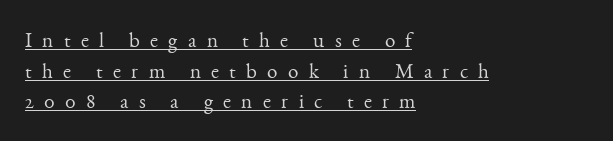
{"italic": "no", "bold": "no", "underline": "yes", "align": "left", "line_spacing": "normal", "line_spacing_ratio": 1.46, "letter_spacing": "wide", "letter_spacing_em": 0.49, "glyph_px": 21}
